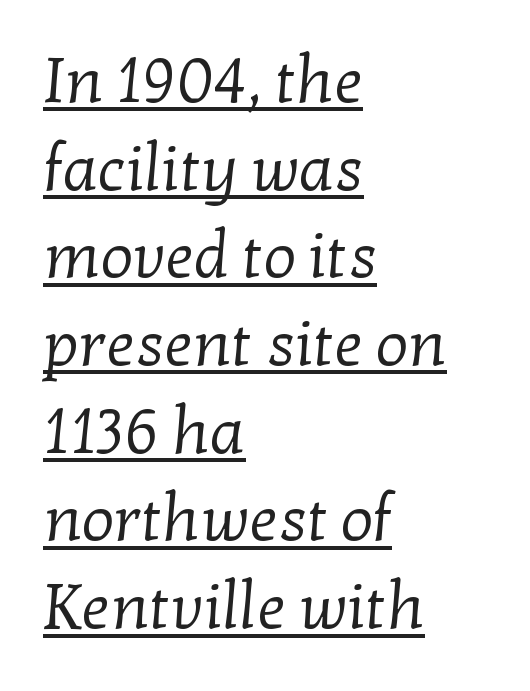
The image shows 64 px regular-weight serif type; set left-aligned, normal line spacing (1.37x), normal letter spacing, underlined; low stroke contrast and a medium x-height.
